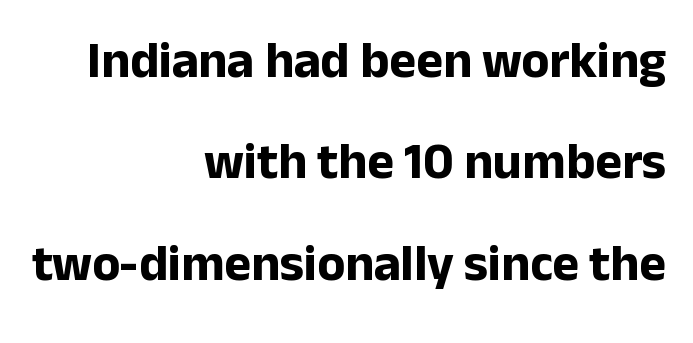
{"serif": "no", "italic": "no", "bold": "yes", "weight": "bold", "width": "normal", "stroke_contrast": "low", "x_height": "medium", "monospaced": "no", "underline": "no", "align": "right", "line_spacing": "loose", "line_spacing_ratio": 1.99, "letter_spacing": "normal", "letter_spacing_em": 0.0, "glyph_px": 51}
